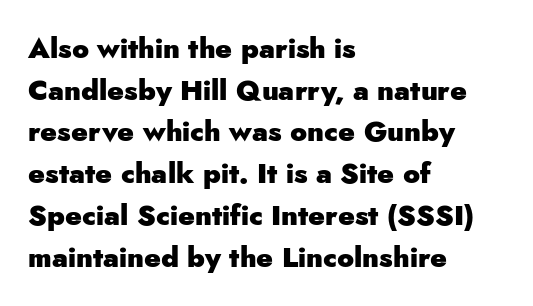
Q: Is the text bold? A: Yes.
Q: Is the text italic (slanted)? A: No, it is upright.
Q: Is the typeface a serif or a sans-serif typeface? A: Sans-serif.
Q: Is the text underlined? A: No.
Q: How is the paragraph aligned? A: Left-aligned.
Q: Is the spacing between letters normal or unusually wide? A: Normal.
Q: Is the spacing between lines tight, normal or loose? A: Normal.
Q: Width (condensed, normal, or wide)? A: Normal.
Q: Stroke contrast? A: Low.
Q: x-height? A: Small.
Q: Monospaced? A: No.
